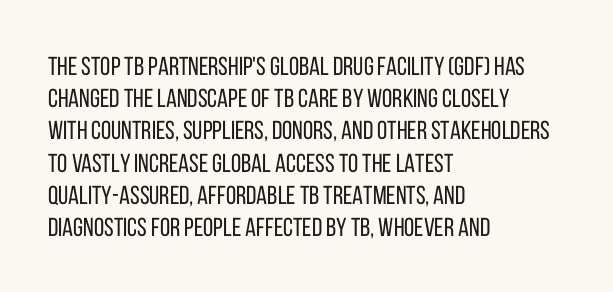
The image shows 26 px text type, upright; set left-aligned, line spacing 1.24x, normal letter spacing, not underlined.
